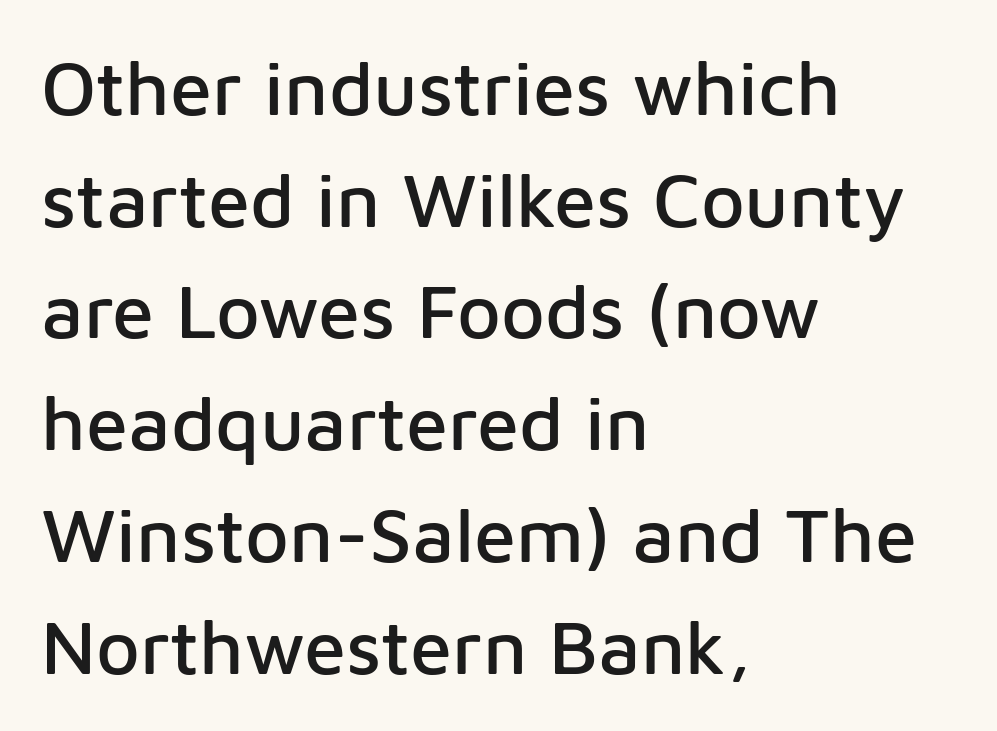
The image shows 76 px sans-serif type, upright; set left-aligned, normal line spacing (1.47x), normal letter spacing, not underlined; low stroke contrast and a medium x-height.
